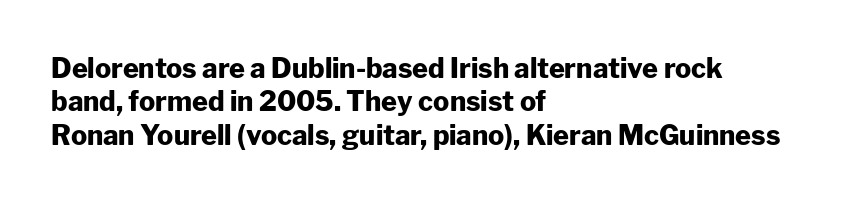
There is no visible air inserted between adjacent glyphs. Compared with a centered layout, this one pins lines to the left instead. The strokes are fattened all the way to bold. A typesetter would mark this as roman, not italic. The words here are not underlined.
